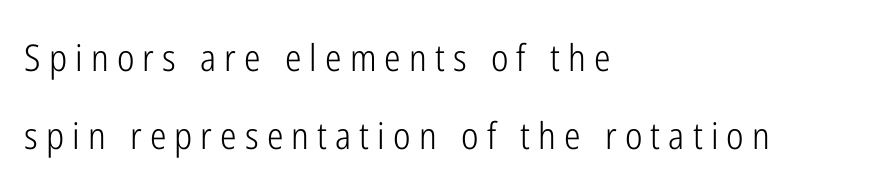
The image shows 37 px light, condensed sans-serif type, upright; set left-aligned, loose line spacing (2.11x), unusually wide letter spacing (+0.22 em), not underlined; low stroke contrast and a medium x-height.
